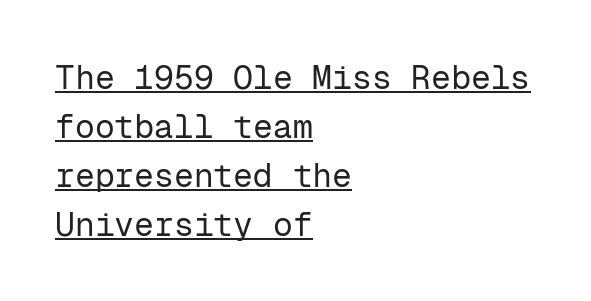
There is no visible air inserted between adjacent glyphs. If you drew a line through each stem, it would be perfectly vertical. Summary of vertical rhythm: regular, with standard interline spacing. The passage is arranged the way most books set body copy — flush left. In designer terms, the underline attribute is active on this setting.
